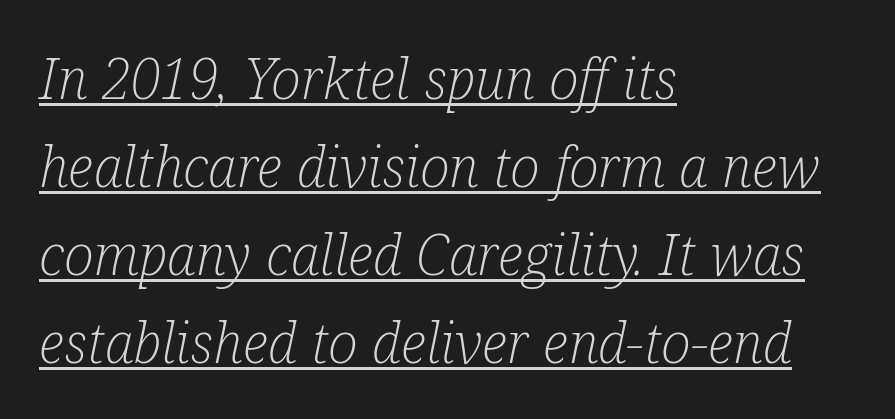
The image shows 56 px light, condensed serif type, italic (leaning right); set left-aligned, normal line spacing (1.57x), normal letter spacing, underlined; low stroke contrast and a medium x-height.
